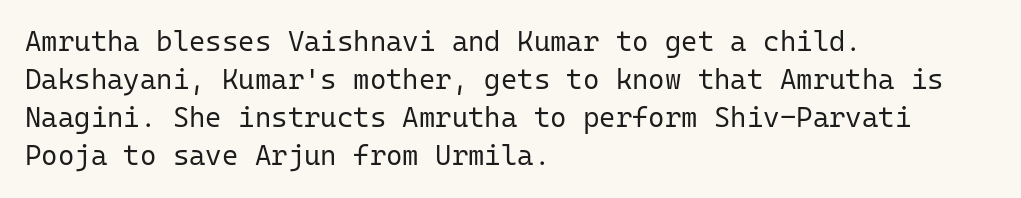
The image shows 28 px regular-weight sans-serif type, upright, monospaced; set left-aligned, normal line spacing (1.36x), normal letter spacing, not underlined; low stroke contrast and a medium x-height.
